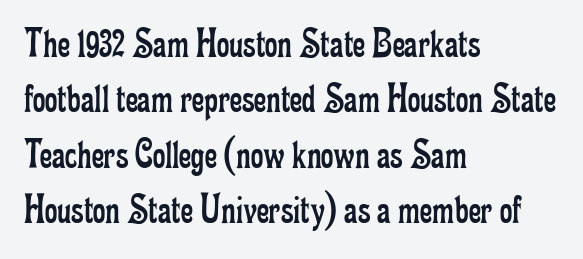
The image shows 43 px regular-weight, condensed serif type, upright; set left-aligned, normal line spacing (1.29x), normal letter spacing, not underlined; low stroke contrast and a small x-height.
